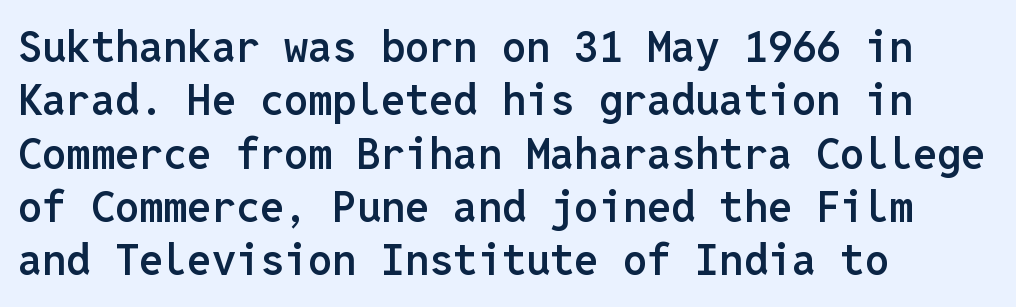
Q: Is the text bold? A: Semi-bold.
Q: Is the text italic (slanted)? A: No, it is upright.
Q: Is the typeface a serif or a sans-serif typeface? A: Sans-serif.
Q: Is the text underlined? A: No.
Q: How is the paragraph aligned? A: Left-aligned.
Q: Is the spacing between letters normal or unusually wide? A: Normal.
Q: Width (condensed, normal, or wide)? A: Normal.
Q: Stroke contrast? A: Low.
Q: x-height? A: Medium.
Q: Monospaced? A: Yes.
